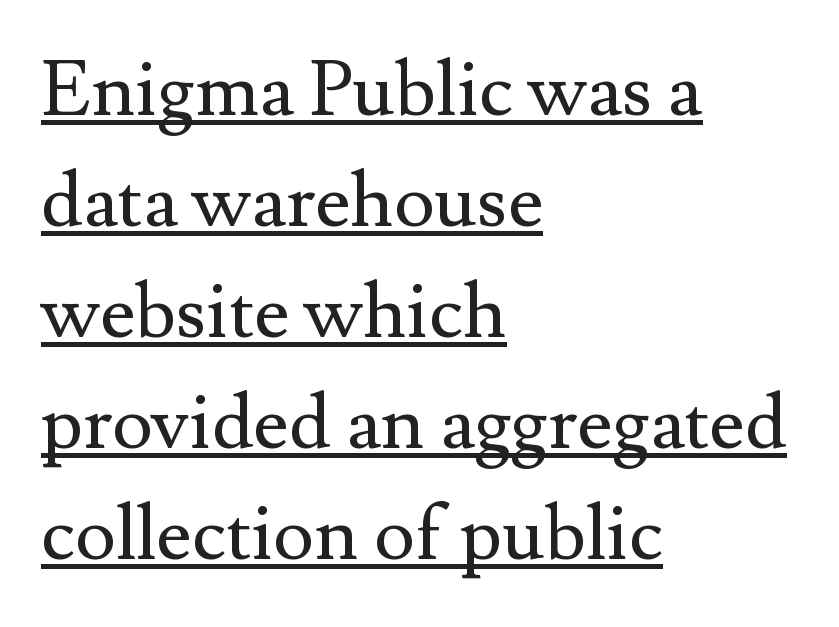
The image shows 77 px regular-weight serif type, upright; set left-aligned, normal line spacing (1.44x), normal letter spacing, underlined; medium stroke contrast and a small x-height.
